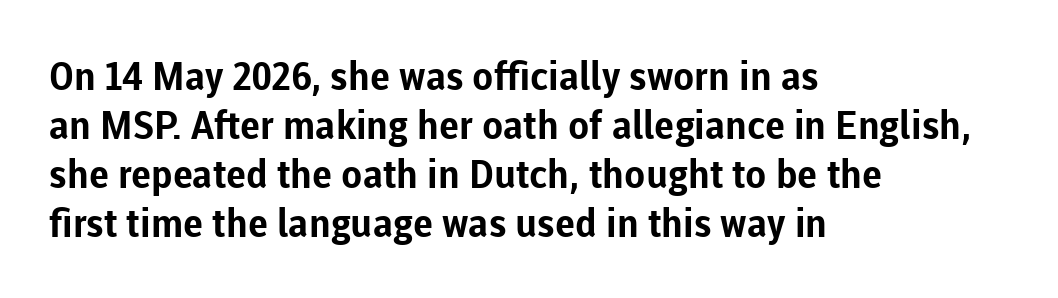
The image shows 39 px bold sans-serif type, upright; set left-aligned, normal line spacing (1.26x), normal letter spacing, not underlined; low stroke contrast and a medium x-height.
